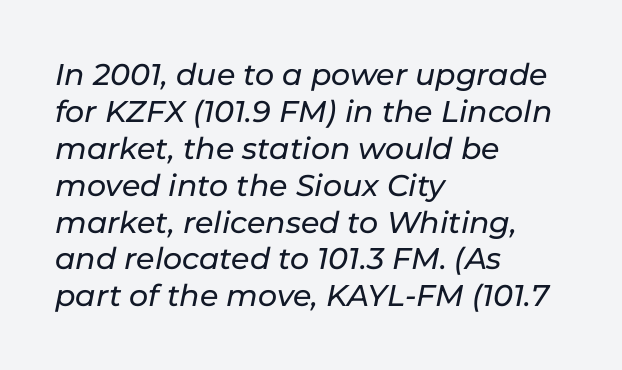
{"italic": "yes", "lean": "right", "slant_degrees": 11, "width": "normal", "stroke_contrast": "low", "x_height": "medium", "monospaced": "no", "underline": "no", "align": "left", "line_spacing_ratio": 1.23, "letter_spacing": "normal", "letter_spacing_em": 0.0, "glyph_px": 30}
